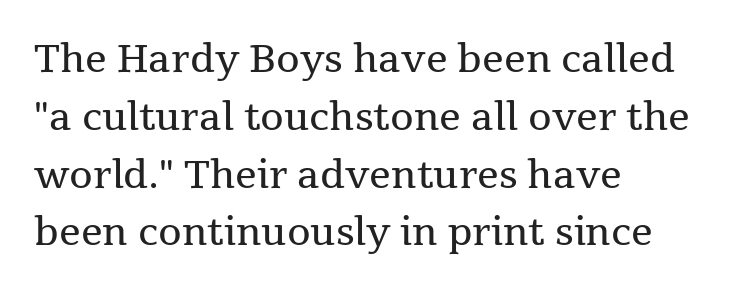
Q: Is the text bold? A: No.
Q: Is the text italic (slanted)? A: No, it is upright.
Q: Is the typeface a serif or a sans-serif typeface? A: Serif.
Q: Is the text underlined? A: No.
Q: How is the paragraph aligned? A: Left-aligned.
Q: Is the spacing between letters normal or unusually wide? A: Normal.
Q: Is the spacing between lines tight, normal or loose? A: Normal.
Q: Width (condensed, normal, or wide)? A: Normal.
Q: Stroke contrast? A: Medium.
Q: x-height? A: Medium.
Q: Monospaced? A: No.
